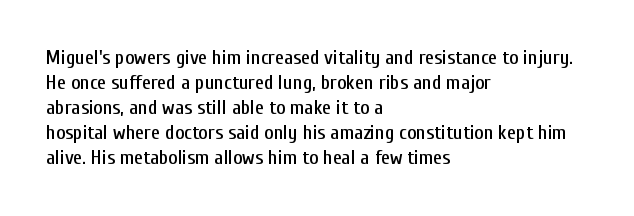
Q: Is the text italic (slanted)? A: No, it is upright.
Q: Is the text underlined? A: No.
Q: How is the paragraph aligned? A: Left-aligned.
Q: Is the spacing between letters normal or unusually wide? A: Normal.
Q: Is the spacing between lines tight, normal or loose? A: Normal.
